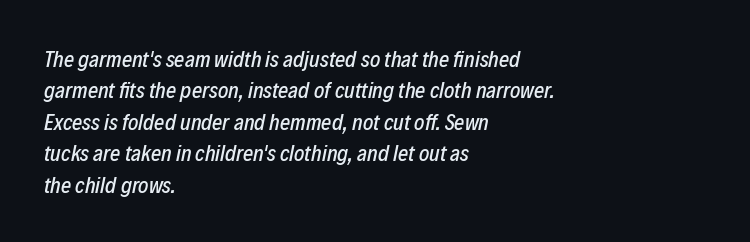
Words appear dense and cohesive because spacing is normal. The block of text has a typical density, with ordinary space between rows. In terms of posture, this sample is oblique. A student would call this left alignment; a typographer would say flush left, rag right.
